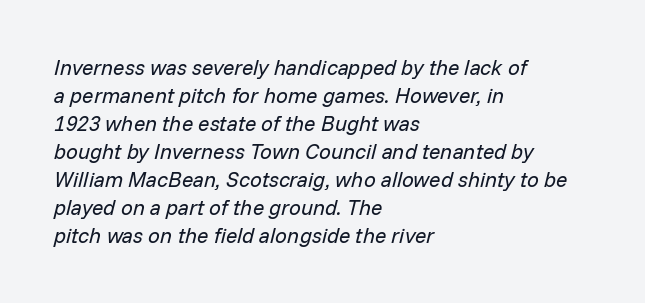
Q: Is the text bold? A: No.
Q: Is the text italic (slanted)? A: Yes, it leans right by about 14 degrees.
Q: Is the text underlined? A: No.
Q: How is the paragraph aligned? A: Left-aligned.
Q: Is the spacing between letters normal or unusually wide? A: Normal.
Q: Is the spacing between lines tight, normal or loose? A: Normal.
